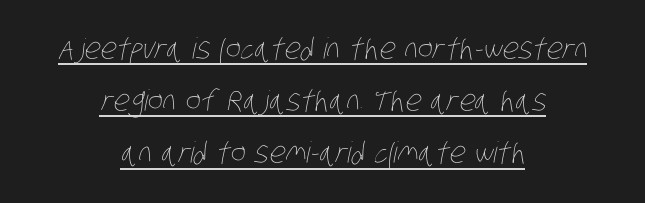
Q: Is the text bold? A: No.
Q: Is the text underlined? A: Yes.
Q: How is the paragraph aligned? A: Centered.
Q: Is the spacing between letters normal or unusually wide? A: Normal.
Q: Width (condensed, normal, or wide)? A: Condensed.
Q: Stroke contrast? A: Low.
Q: x-height? A: Large.
Q: Monospaced? A: No.
